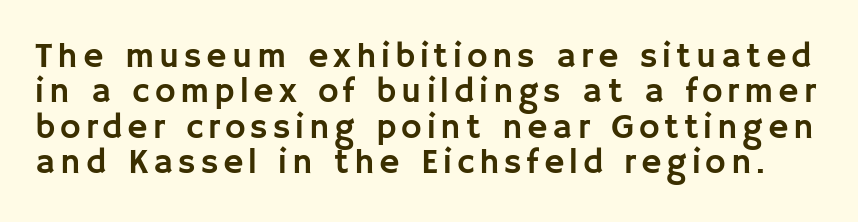
Q: Is the text italic (slanted)? A: No, it is upright.
Q: Is the typeface a serif or a sans-serif typeface? A: Sans-serif.
Q: Is the text underlined? A: No.
Q: Is the spacing between lines tight, normal or loose? A: Tight.
Q: Width (condensed, normal, or wide)? A: Normal.
Q: Stroke contrast? A: Low.
Q: x-height? A: Large.
Q: Monospaced? A: No.
